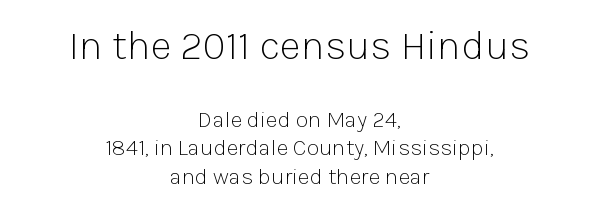
You could not count columns in this text — the font is proportionally spaced. What stands out about the letter spacing? Nothing — it is the standard amount. Caption: face not bold, strokes unweighted. Each row of text sits above clean, open space.
